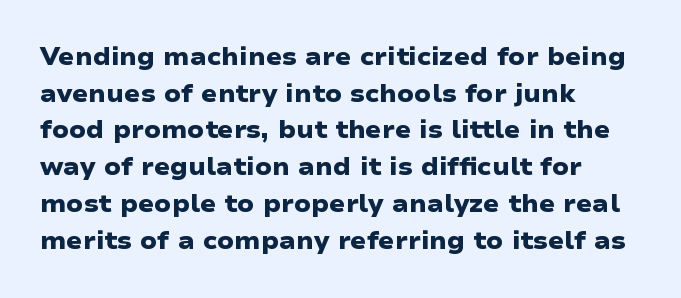
You'd pick this weight for a headline — it's a proper bold. Rule under the text: the space is simply empty. Caption: multi-line text, flush left, ragged right. One glance says typical: line gaps are just what's usual. Honestly, the letter spacing is just normal — you wouldn't notice it.
